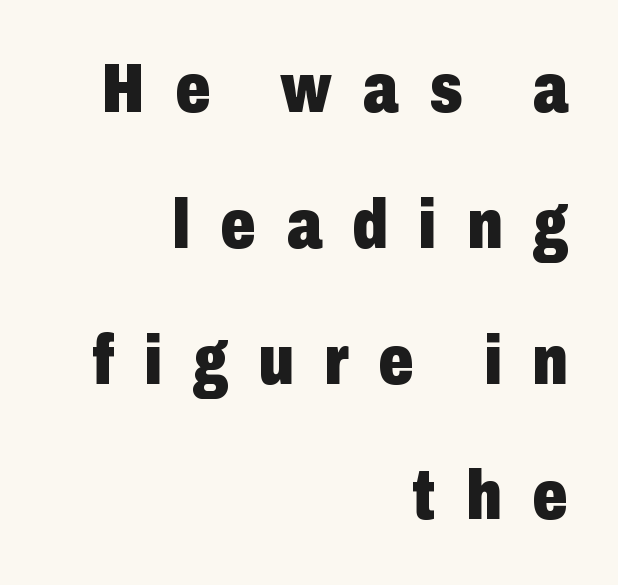
Q: Is the text bold? A: Yes.
Q: Is the text italic (slanted)? A: No, it is upright.
Q: Is the typeface a serif or a sans-serif typeface? A: Sans-serif.
Q: Is the text underlined? A: No.
Q: How is the paragraph aligned? A: Right-aligned.
Q: Is the spacing between letters normal or unusually wide? A: Unusually wide.
Q: Is the spacing between lines tight, normal or loose? A: Loose.
Q: Width (condensed, normal, or wide)? A: Condensed.
Q: Stroke contrast? A: Low.
Q: x-height? A: Medium.
Q: Monospaced? A: No.
